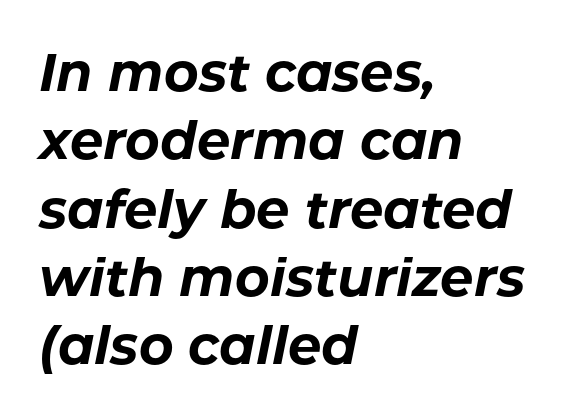
{"italic": "yes", "lean": "right", "slant_degrees": 11, "bold": "yes", "weight": "bold", "width": "normal", "stroke_contrast": "low", "x_height": "medium", "monospaced": "no", "underline": "no", "align": "left", "line_spacing": "normal", "line_spacing_ratio": 1.29, "letter_spacing": "normal", "letter_spacing_em": 0.0, "glyph_px": 53}
